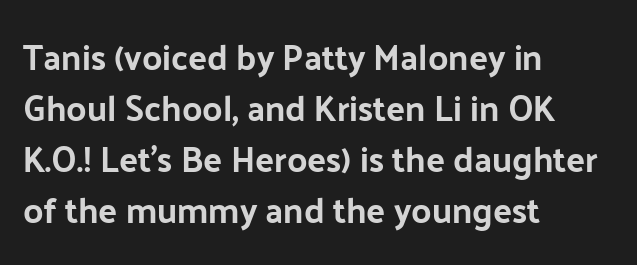
The image shows 35 px bold sans-serif type, upright; set left-aligned, normal line spacing (1.46x), normal letter spacing, not underlined; low stroke contrast and a medium x-height.
